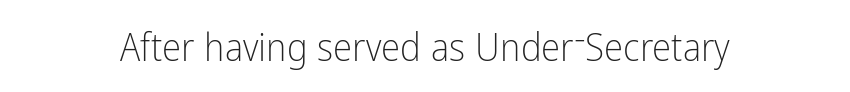
In terms of posture, this sample is upright. The tracking reads as untouched default to a designer's eye. This rendering features lettering with no underline. The passage shown is typed in a proportional face where columns would drift. This is not heavy type; no bold has been used.
